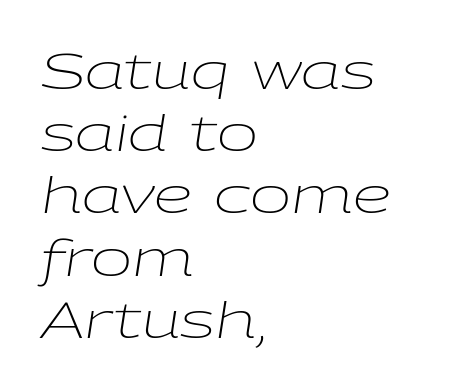
The image shows 49 px light, wide type, italic (leaning right); set left-aligned, normal line spacing (1.27x), normal letter spacing, not underlined; low stroke contrast and a medium x-height.
